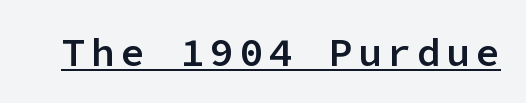
The image shows 40 px semibold sans-serif type, upright, monospaced; set underlined; low stroke contrast and a medium x-height.
